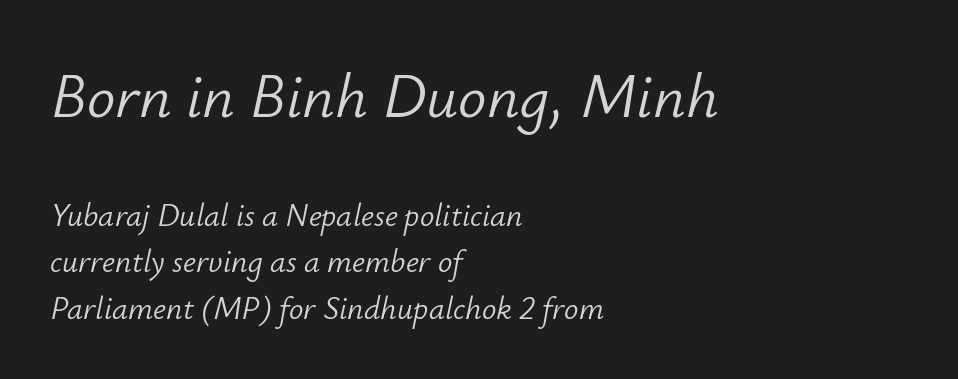
{"italic": "yes", "lean": "right", "slant_degrees": 12, "bold": "no", "weight": "light", "width": "normal", "stroke_contrast": "low", "x_height": "small", "monospaced": "no", "underline": "no", "align": "left", "line_spacing": "normal", "line_spacing_ratio": 1.45, "letter_spacing": "normal", "letter_spacing_em": 0.0, "larger_block": "first", "size_ratio": 1.97, "glyph_px": 63}
